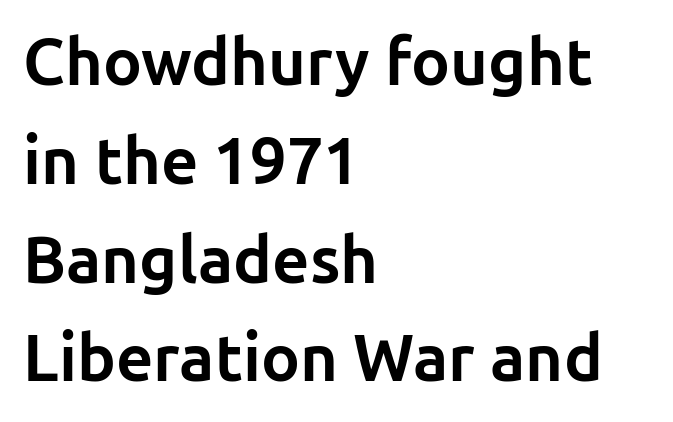
The image shows 65 px bold sans-serif type, upright; set left-aligned, normal line spacing (1.52x), normal letter spacing, not underlined; low stroke contrast and a medium x-height.
